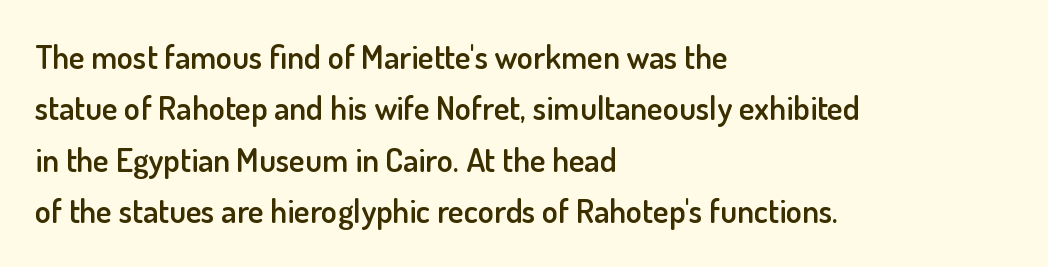
Q: Is the text bold? A: Semi-bold.
Q: Is the text italic (slanted)? A: No, it is upright.
Q: Is the typeface a serif or a sans-serif typeface? A: Sans-serif.
Q: Is the text underlined? A: No.
Q: How is the paragraph aligned? A: Left-aligned.
Q: Is the spacing between letters normal or unusually wide? A: Normal.
Q: Is the spacing between lines tight, normal or loose? A: Normal.
Q: Width (condensed, normal, or wide)? A: Normal.
Q: Stroke contrast? A: Low.
Q: x-height? A: Small.
Q: Monospaced? A: No.
